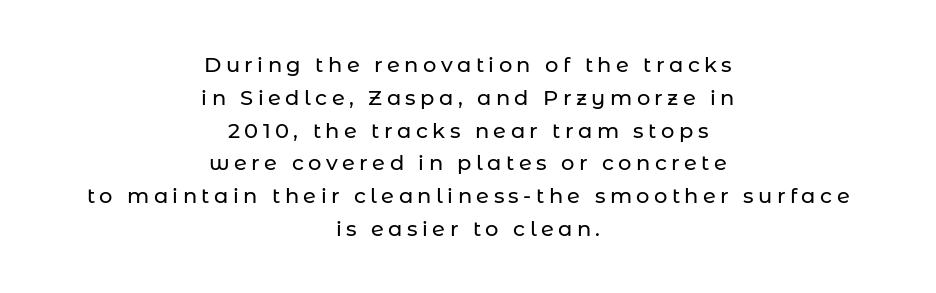
The image shows 21 px text type, upright; set centered, normal line spacing (1.56x), unusually wide letter spacing (+0.21 em), not underlined.
